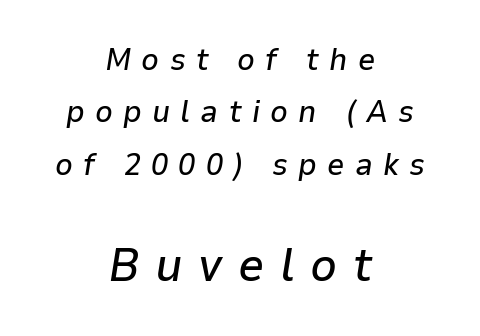
The rendering enlarges the type as you move from the upper chunk to the lower. The baseline area is clear. Leading: standard. Style check: oblique.
